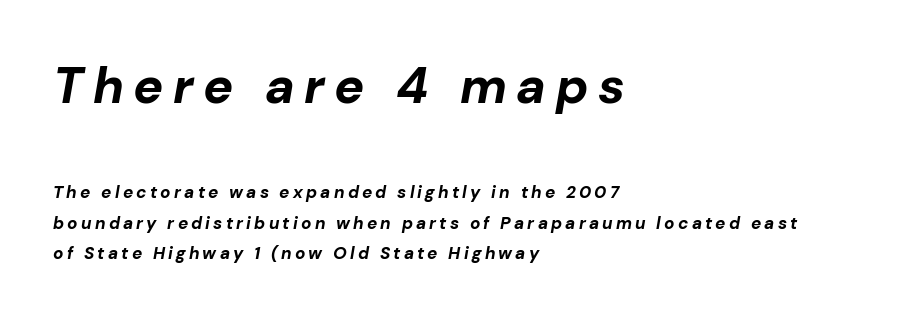
The image shows 50 px bold type, italic (leaning right); set left-aligned, line spacing 1.77x, not underlined; the first (top) block is 2.94x larger; low stroke contrast and a medium x-height.
